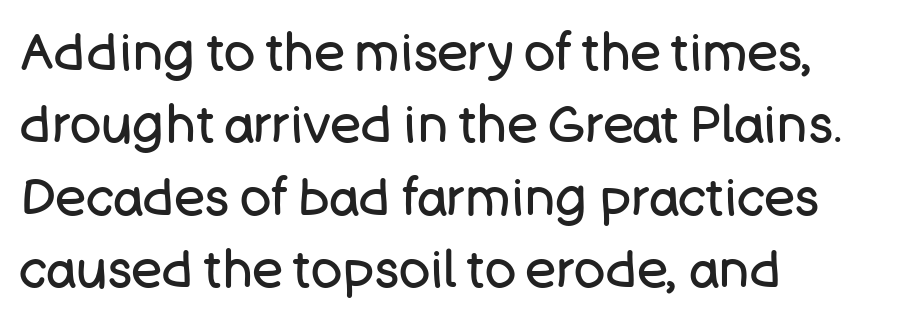
{"serif": "no", "italic": "no", "bold": "no", "weight": "regular", "width": "normal", "stroke_contrast": "low", "x_height": "large", "monospaced": "no", "underline": "no", "align": "left", "line_spacing": "normal", "line_spacing_ratio": 1.39, "letter_spacing": "normal", "letter_spacing_em": 0.0, "glyph_px": 52}
